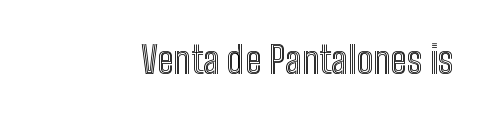
Unlike italic type, these characters show no tilt at all. Inter-character spacing is left at the font's built-in metrics. The face used here is proportionally spaced, like ordinary book or web type. This rendering features lettering with no underline.
